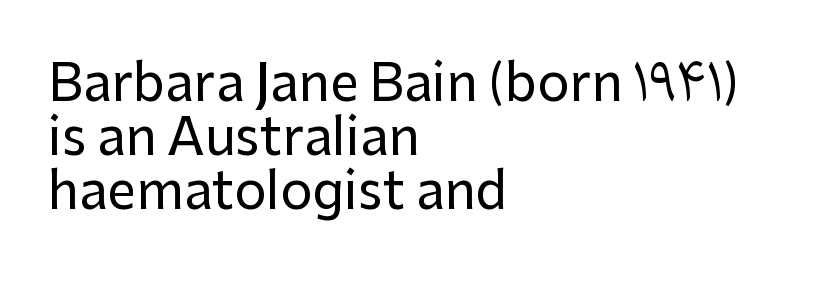
Do the letters lean? They stand straight. Do the characters align in a grid? No, the font is proportional. Regarding serifs, this sample does without them. The designer dialed line spacing down below the default. Left-aligned paragraph, ragged on the right. Letters rest on an invisible, unmarked baseline.
